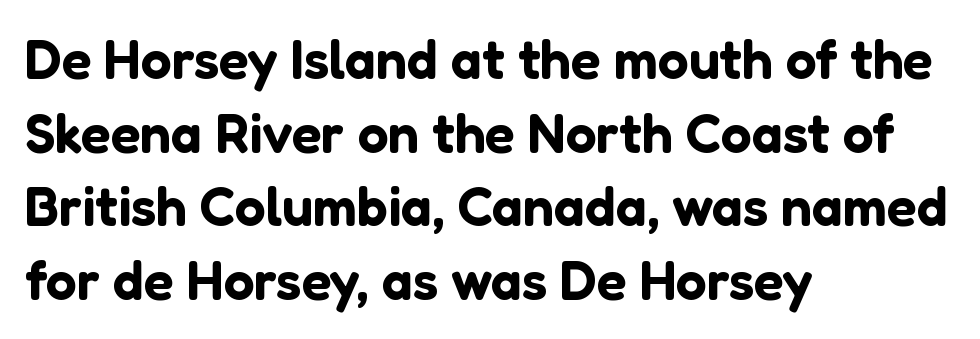
The image shows 55 px sans-serif type, upright; set left-aligned, normal line spacing (1.34x), normal letter spacing, not underlined; low stroke contrast and a medium x-height.
